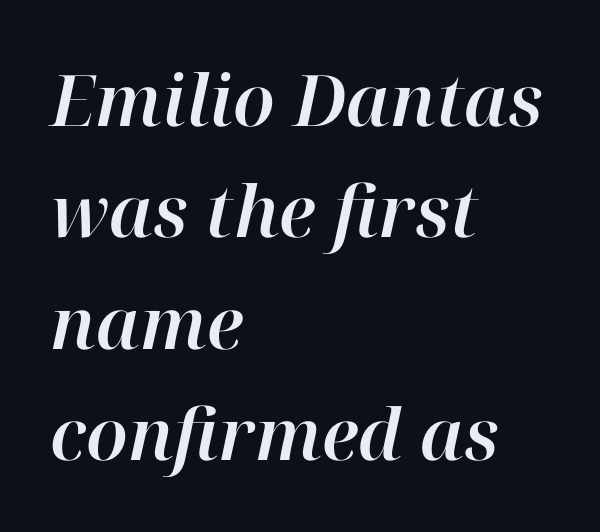
Q: Is the text italic (slanted)? A: Yes, it leans right by about 12 degrees.
Q: Is the text underlined? A: No.
Q: How is the paragraph aligned? A: Left-aligned.
Q: Is the spacing between letters normal or unusually wide? A: Normal.
Q: Is the spacing between lines tight, normal or loose? A: Normal.
Q: Width (condensed, normal, or wide)? A: Normal.
Q: Stroke contrast? A: High.
Q: x-height? A: Medium.
Q: Monospaced? A: No.
